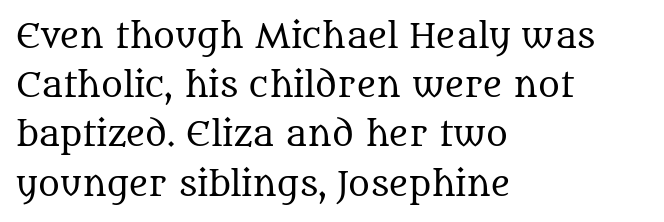
Q: Is the text bold? A: No.
Q: Is the text italic (slanted)? A: No, it is upright.
Q: Is the typeface a serif or a sans-serif typeface? A: Serif.
Q: Is the text underlined? A: No.
Q: How is the paragraph aligned? A: Left-aligned.
Q: Is the spacing between letters normal or unusually wide? A: Normal.
Q: Is the spacing between lines tight, normal or loose? A: Normal.
Q: Width (condensed, normal, or wide)? A: Normal.
Q: Stroke contrast? A: Medium.
Q: x-height? A: Large.
Q: Monospaced? A: No.
